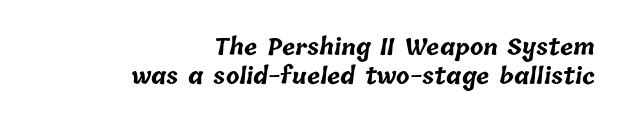
{"bold": "yes", "underline": "no", "align": "right", "line_spacing": "normal", "line_spacing_ratio": 1.33, "letter_spacing": "normal", "letter_spacing_em": 0.0, "glyph_px": 22}
